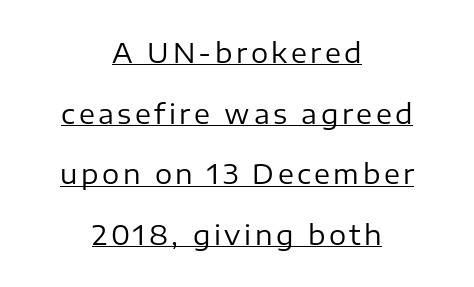
{"italic": "no", "bold": "no", "underline": "yes", "align": "center", "line_spacing": "loose", "line_spacing_ratio": 2.25, "glyph_px": 27}
